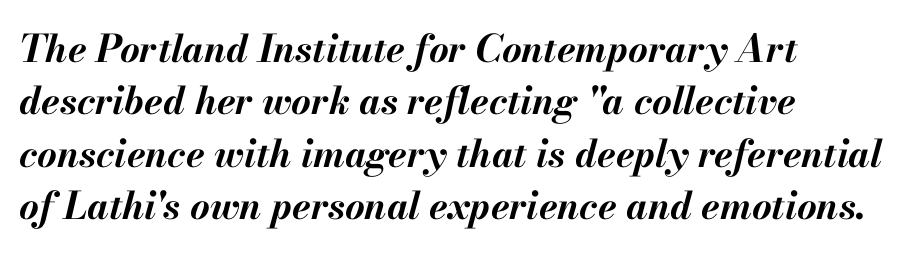
{"italic": "yes", "lean": "right", "slant_degrees": 13, "bold": "yes", "weight": "bold", "width": "normal", "stroke_contrast": "medium", "x_height": "small", "monospaced": "no", "underline": "no", "align": "left", "line_spacing": "normal", "line_spacing_ratio": 1.38, "letter_spacing": "normal", "letter_spacing_em": 0.0, "glyph_px": 38}
